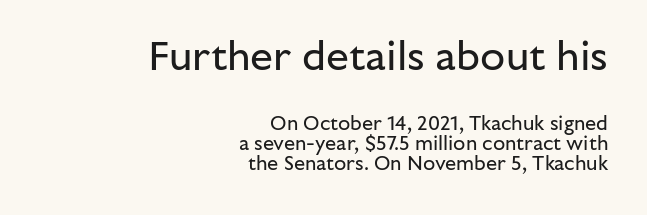
Q: Is the text bold? A: No.
Q: Is the text italic (slanted)? A: No, it is upright.
Q: Is the typeface a serif or a sans-serif typeface? A: Sans-serif.
Q: Is the text underlined? A: No.
Q: How is the paragraph aligned? A: Right-aligned.
Q: Is the spacing between letters normal or unusually wide? A: Normal.
Q: Is the spacing between lines tight, normal or loose? A: Tight.
Q: Which block of text is set in a larger size, the first (top) or the second (bottom)? A: The first (top) one.
Q: Width (condensed, normal, or wide)? A: Normal.
Q: Stroke contrast? A: Low.
Q: x-height? A: Medium.
Q: Monospaced? A: No.
